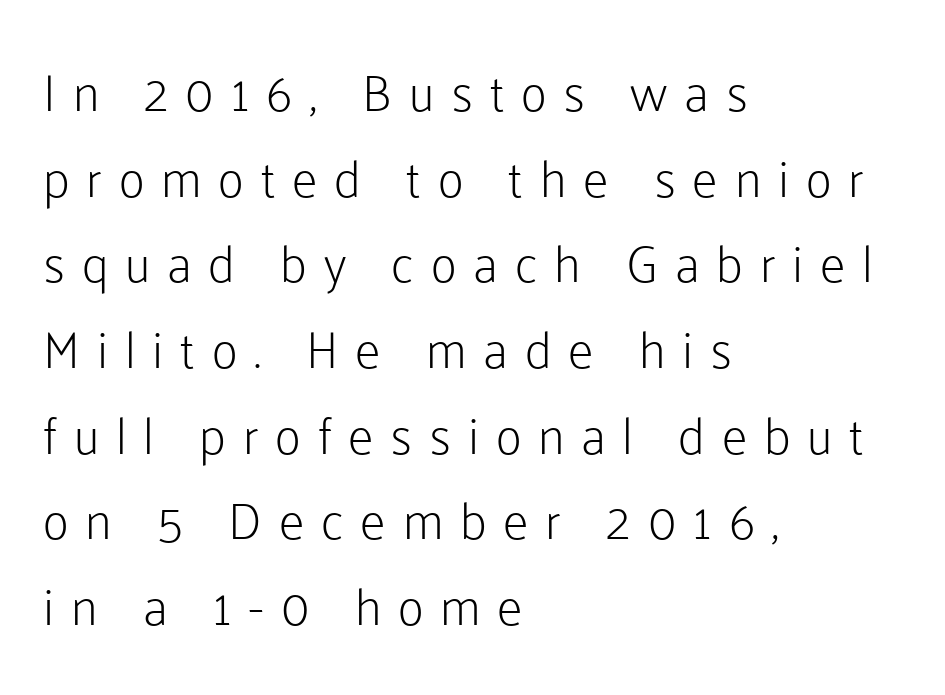
Is the type heavy? It reads as light-to-regular instead. This rendering uses left alignment, leaving the right contour irregular. These lines sit exactly where default settings would place them. Note the varied advance widths — an 'i' is clearly narrower than an 'm'.
